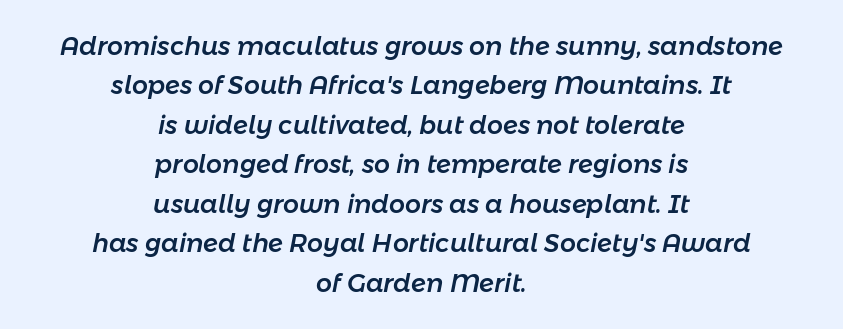
{"italic": "yes", "lean": "right", "slant_degrees": 11, "underline": "no", "align": "center", "line_spacing": "normal", "line_spacing_ratio": 1.58, "letter_spacing": "normal", "letter_spacing_em": 0.0, "glyph_px": 25}
